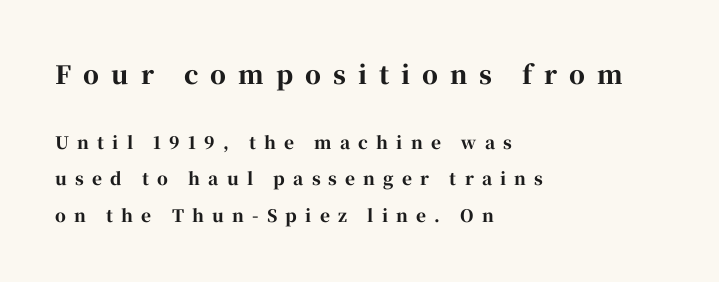
{"italic": "no", "bold": "yes", "underline": "no", "align": "left", "line_spacing": "loose", "line_spacing_ratio": 2.15, "letter_spacing": "wide", "letter_spacing_em": 0.48, "larger_block": "first", "size_ratio": 1.47, "glyph_px": 25}
